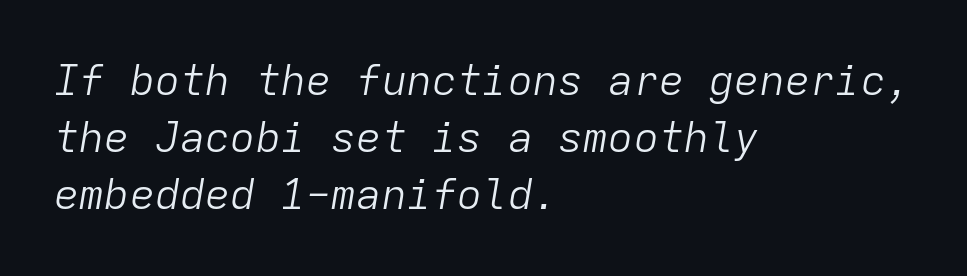
The image shows 42 px light type, italic (leaning right), monospaced; set left-aligned, normal line spacing (1.36x), normal letter spacing, not underlined; low stroke contrast and a medium x-height.
